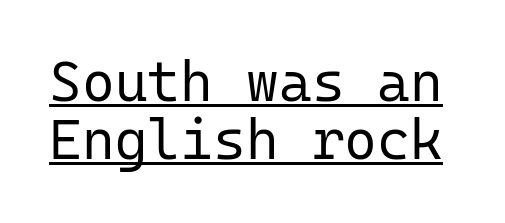
The weight would be labelled regular, book, light, or lighter still. Somebody hit Ctrl+U on this one — the words are underlined. You could count columns in this text — the font is strictly monospaced. The lettering holds an erect, upright posture throughout. Students, observe: this is what under-led, compact text looks like. The typeface chosen for these lines omits serifs.
